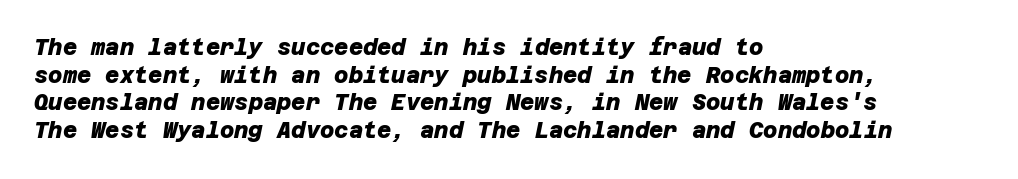
The image shows 22 px bold type; set left-aligned, normal line spacing (1.26x), normal letter spacing, not underlined.
